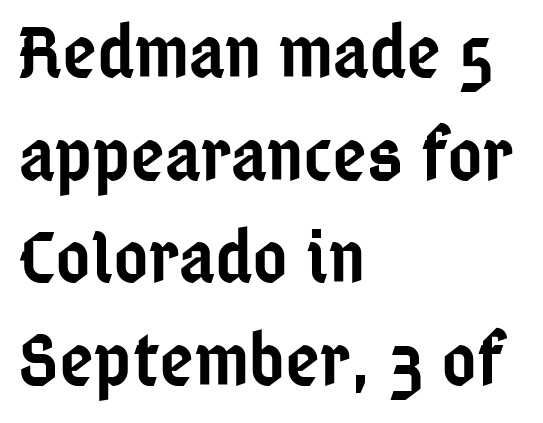
{"serif": "no", "italic": "no", "bold": "semi", "weight": "semibold", "width": "condensed", "stroke_contrast": "low", "x_height": "medium", "monospaced": "no", "underline": "no", "align": "left", "line_spacing": "normal", "line_spacing_ratio": 1.37, "letter_spacing": "normal", "letter_spacing_em": 0.0, "glyph_px": 75}
